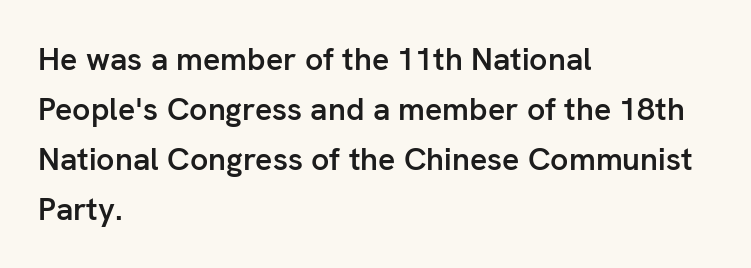
The image shows 32 px semibold sans-serif type, upright; set left-aligned, normal line spacing (1.56x), normal letter spacing, not underlined; low stroke contrast and a medium x-height.
